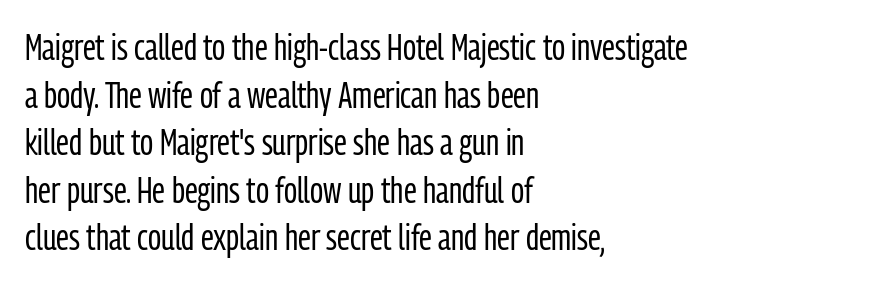
{"serif": "no", "italic": "no", "bold": "no", "weight": "regular", "width": "condensed", "stroke_contrast": "low", "x_height": "medium", "monospaced": "no", "underline": "no", "align": "left", "line_spacing": "normal", "line_spacing_ratio": 1.32, "letter_spacing": "normal", "letter_spacing_em": 0.0, "glyph_px": 36}
